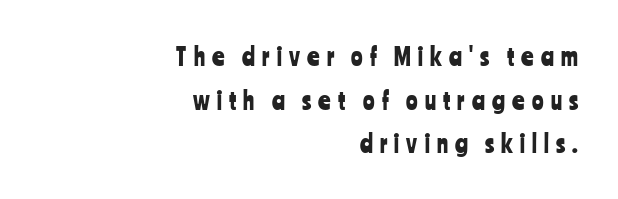
The image shows 24 px text type, upright; set right-aligned, line spacing 1.82x, unusually wide letter spacing (+0.3 em), not underlined.
